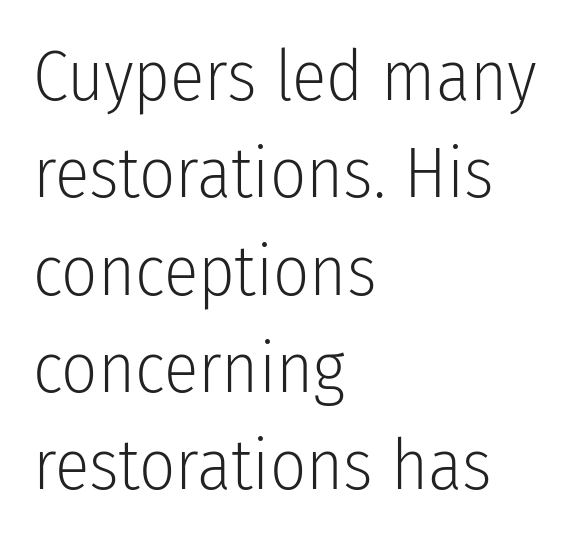
The image shows 71 px light, condensed sans-serif type, upright; set left-aligned, normal line spacing (1.37x), normal letter spacing, not underlined; low stroke contrast and a medium x-height.
